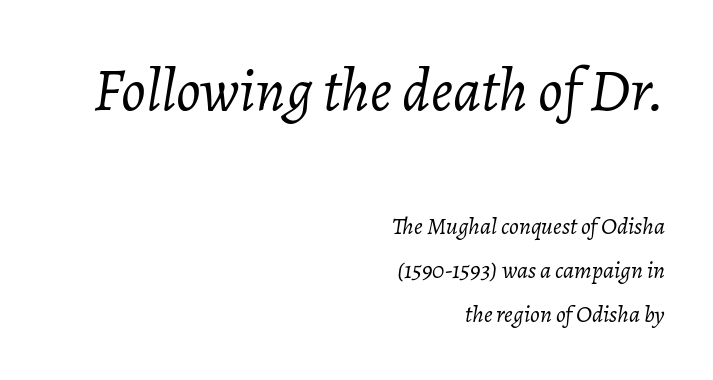
{"italic": "yes", "lean": "right", "slant_degrees": 7, "bold": "no", "weight": "light", "width": "normal", "stroke_contrast": "low", "x_height": "medium", "monospaced": "no", "underline": "no", "align": "right", "line_spacing_ratio": 1.84, "letter_spacing": "normal", "letter_spacing_em": 0.0, "larger_block": "first", "size_ratio": 2.54, "glyph_px": 61}
